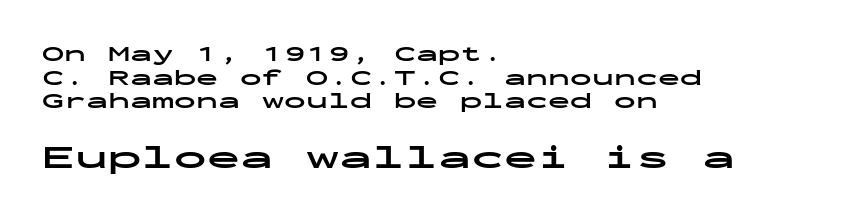
The image shows 33 px bold, wide sans-serif type, upright, monospaced; set left-aligned, tight line spacing (1.07x), normal letter spacing, not underlined; the second (bottom) block is 1.5x larger; low stroke contrast and a medium x-height.
